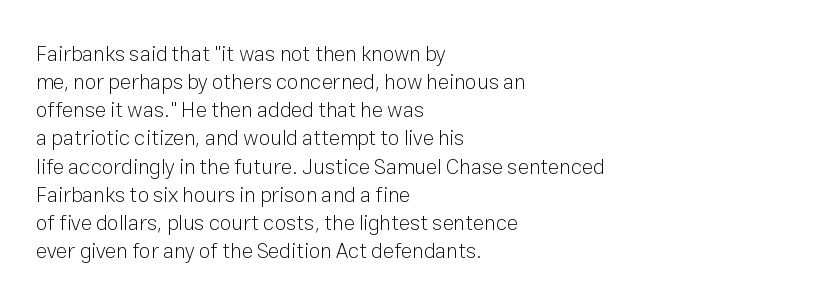
The image shows 21 px text type, upright; set left-aligned, normal line spacing (1.34x), normal letter spacing, not underlined.
